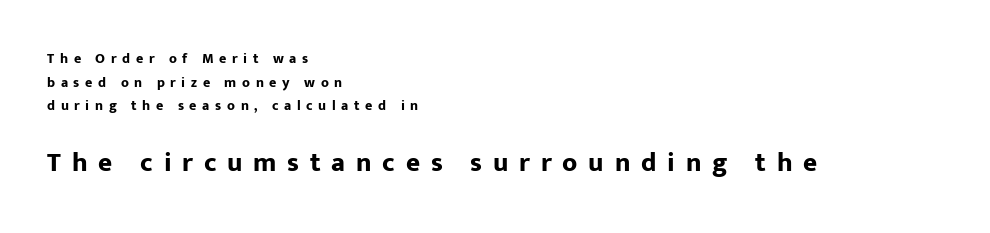
{"italic": "no", "bold": "yes", "underline": "no", "align": "left", "line_spacing": "normal", "line_spacing_ratio": 1.69, "letter_spacing": "wide", "letter_spacing_em": 0.4, "larger_block": "second", "size_ratio": 1.93, "glyph_px": 27}
